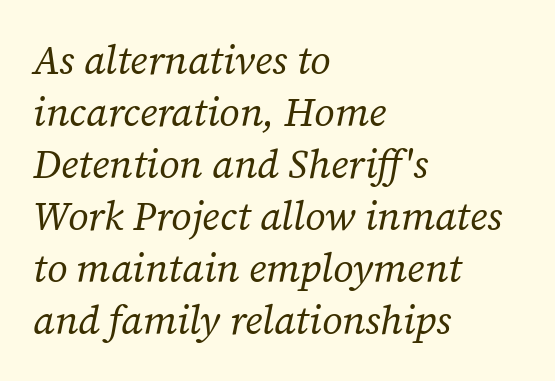
The image shows 40 px regular-weight serif type, italic (leaning right); set left-aligned, normal line spacing (1.3x), normal letter spacing, not underlined; low stroke contrast and a medium x-height.
